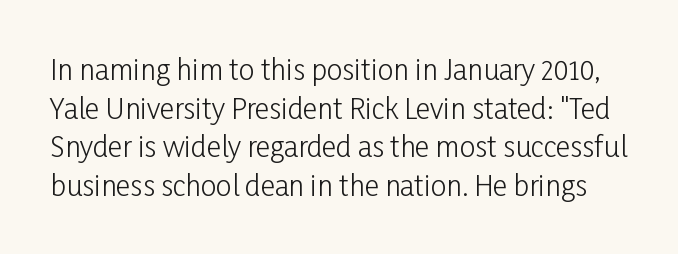
The font's upright variant was chosen for this text. The typeface chosen for these lines omits serifs. Is this a heavy cut? Hardly; it is regular or lighter. Nothing unusual about the tracking: characters are spaced as the font intends. Lines of text with bare space underneath.
